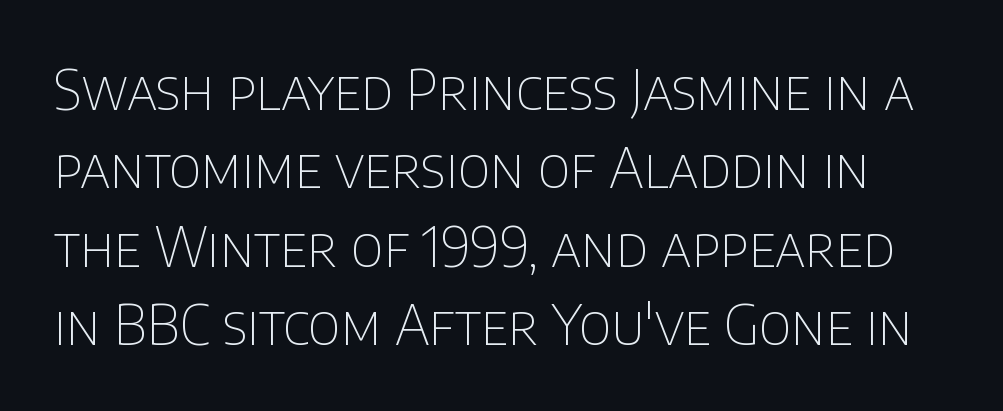
{"serif": "no", "italic": "no", "bold": "no", "weight": "thin", "width": "normal", "stroke_contrast": "low", "x_height": "large", "monospaced": "no", "underline": "no", "line_spacing": "normal", "line_spacing_ratio": 1.45, "letter_spacing": "normal", "letter_spacing_em": 0.0, "glyph_px": 54}
